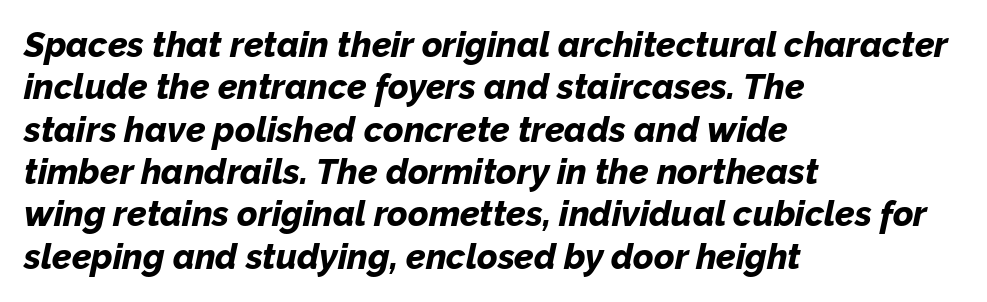
The image shows 35 px bold type, italic (leaning right); set left-aligned, line spacing 1.21x, normal letter spacing, not underlined; low stroke contrast and a medium x-height.
